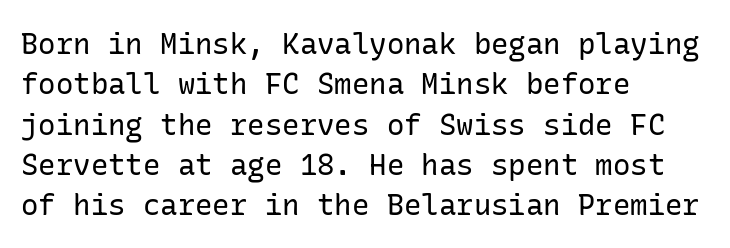
Underline: absent. What stands out about the letter spacing? Nothing — it is the standard amount. The typesetter chose a ragged-right arrangement here. Posture: upright roman. The designer went with a sans here, leaving each stem footless. The rendering uses a moderate line-height, typical for paragraphs.
